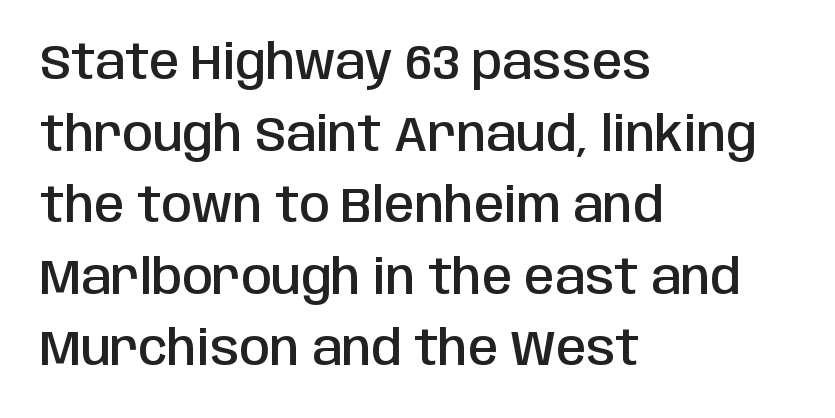
Quick note: underline off. Each new line begins a customary step beneath the previous one. The face used here is a semibold: visibly heavier than regular, lighter than bold. These lines keep a tight, regular rhythm from letter to letter.
